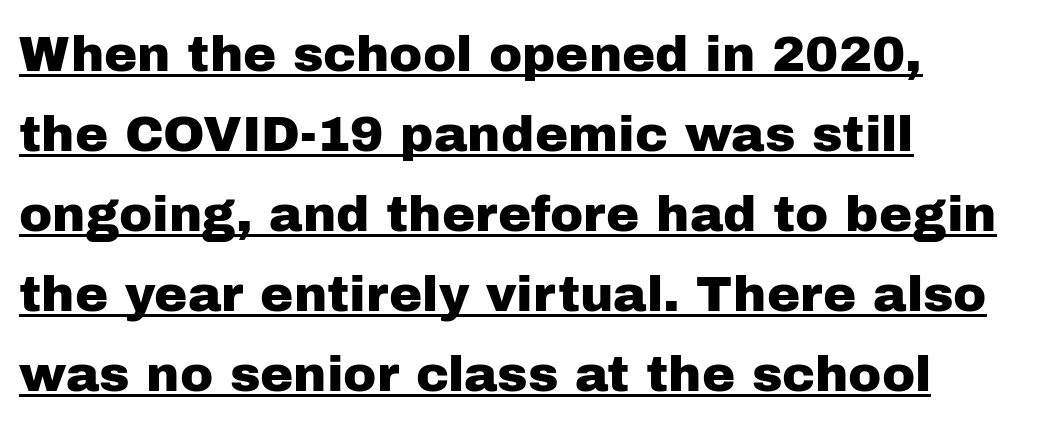
Proportional: the letters do not fall into vertical columns. These lines stack with their left ends in a neat column. Tracking value appears to be zero — textbook default spacing. The rendering uses the underline text-decoration. Posture: upright roman.
